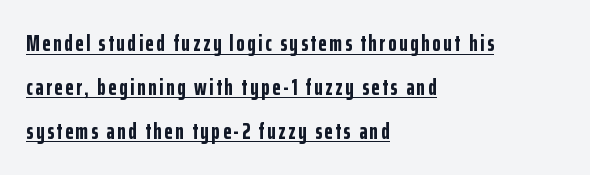
Leading is clearly above the norm, producing a sparse column. Each line of the rendering has a horizontal stroke beneath the glyphs. A student would call this left alignment; a typographer would say flush left, rag right. The passage shown is emphatically bold. Is there any slant? The stems are plumb.
